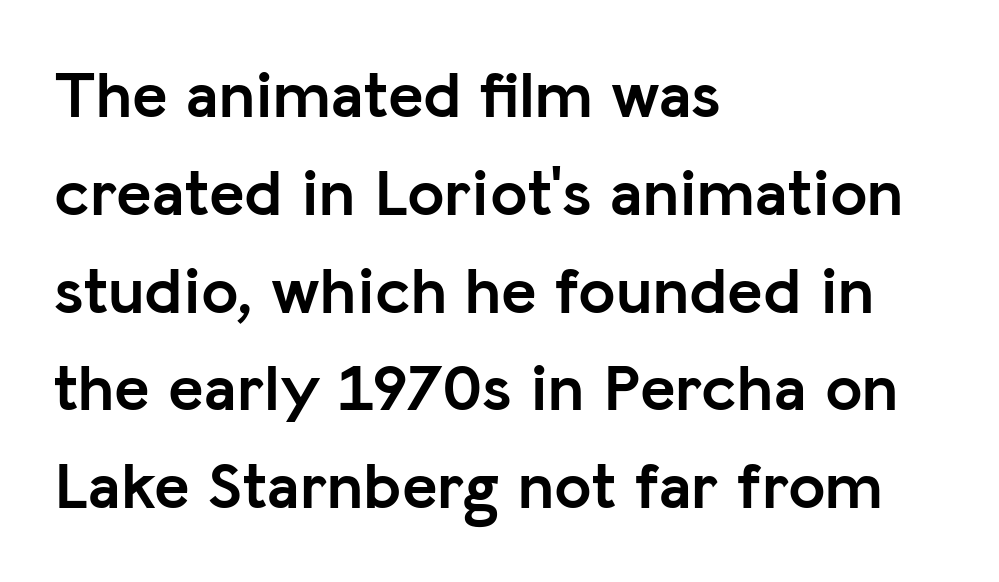
Quick note: not italic, upright. Letterform terminals end flat and unadorned throughout the passage. Students, this is bold: see how much ink each stroke carries. The space between consecutive lines is moderate.
